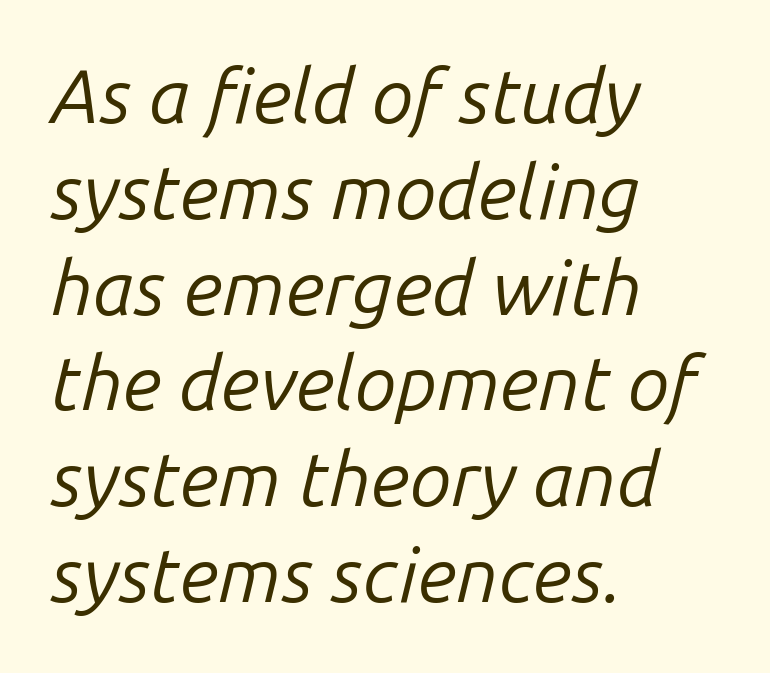
Q: Is the text bold? A: No.
Q: Is the text italic (slanted)? A: Yes, it leans right by about 14 degrees.
Q: Is the text underlined? A: No.
Q: How is the paragraph aligned? A: Left-aligned.
Q: Is the spacing between letters normal or unusually wide? A: Normal.
Q: Is the spacing between lines tight, normal or loose? A: Normal.
Q: Width (condensed, normal, or wide)? A: Normal.
Q: Stroke contrast? A: Low.
Q: x-height? A: Medium.
Q: Monospaced? A: No.
